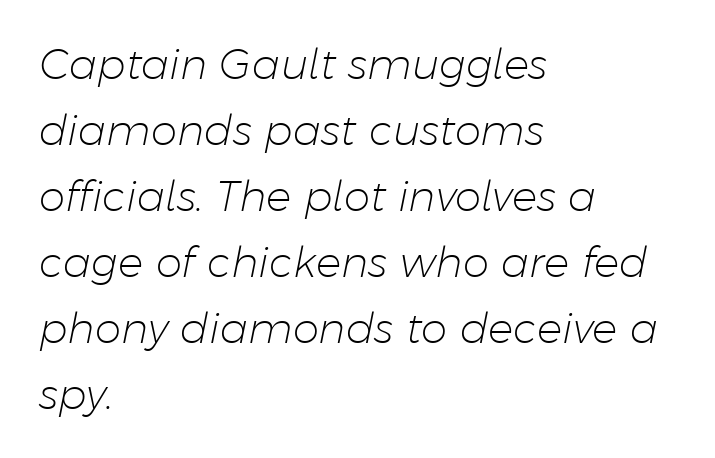
Type without underlining. Notice how descenders clear the ascenders below comfortably — that's standard leading. Letters have the restrained weight of plain body copy at most. Where is the straight margin? On the left. The letters advance in unequal steps, a hallmark of proportional type. The rendering applies a slant to the glyphs.
